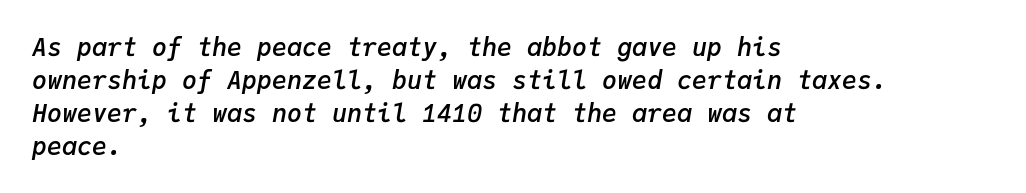
Leading matches the norm, producing a regular column. Compared with typical body copy, the letter spacing here is the same. Line beginnings align vertically; line endings do not. The words here are not underlined.
